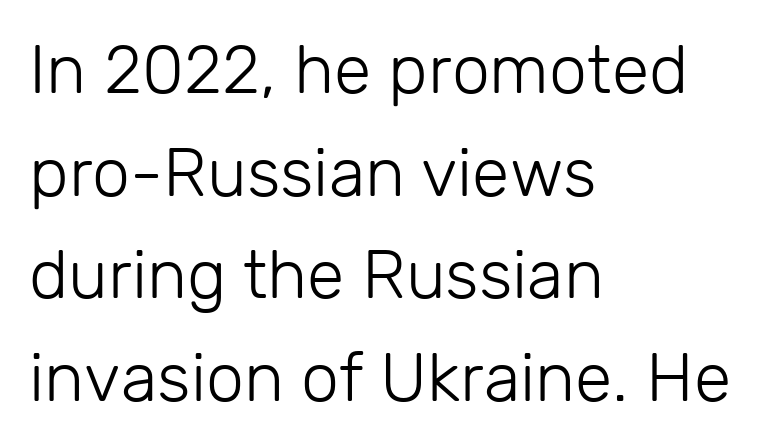
{"serif": "no", "italic": "no", "bold": "no", "weight": "light", "width": "normal", "stroke_contrast": "low", "x_height": "medium", "monospaced": "no", "underline": "no", "align": "left", "line_spacing": "normal", "line_spacing_ratio": 1.51, "letter_spacing": "normal", "letter_spacing_em": 0.0, "glyph_px": 68}
